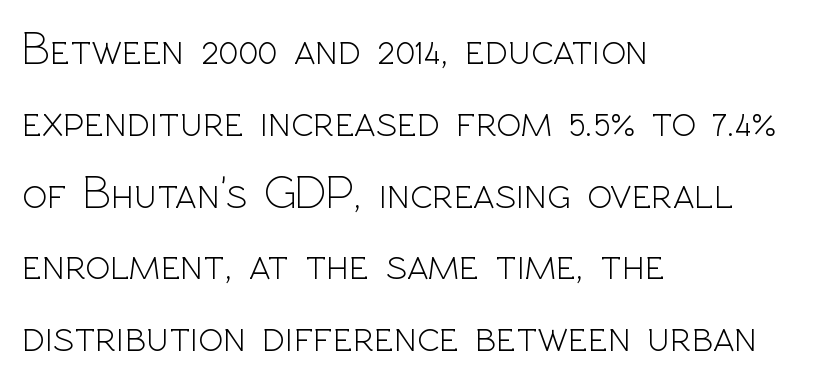
Q: Is the text bold? A: No.
Q: Is the text italic (slanted)? A: No, it is upright.
Q: Is the typeface a serif or a sans-serif typeface? A: Sans-serif.
Q: Is the text underlined? A: No.
Q: How is the paragraph aligned? A: Left-aligned.
Q: Is the spacing between letters normal or unusually wide? A: Normal.
Q: Is the spacing between lines tight, normal or loose? A: Normal.
Q: Width (condensed, normal, or wide)? A: Normal.
Q: x-height? A: Medium.
Q: Monospaced? A: No.
